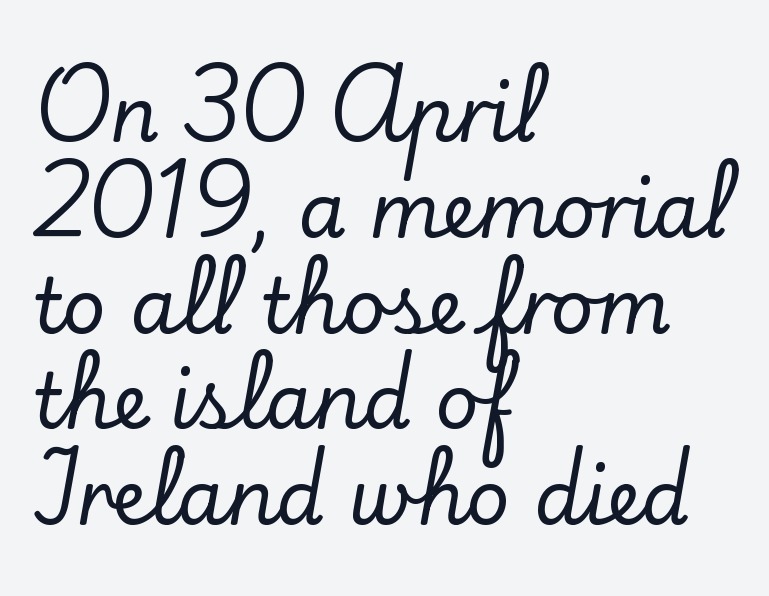
Q: Is the text italic (slanted)? A: Yes.
Q: Is the typeface a serif or a sans-serif typeface? A: Serif.
Q: Is the text underlined? A: No.
Q: How is the paragraph aligned? A: Left-aligned.
Q: Is the spacing between letters normal or unusually wide? A: Normal.
Q: Is the spacing between lines tight, normal or loose? A: Normal.
Q: Width (condensed, normal, or wide)? A: Normal.
Q: Stroke contrast? A: Low.
Q: x-height? A: Small.
Q: Monospaced? A: No.
